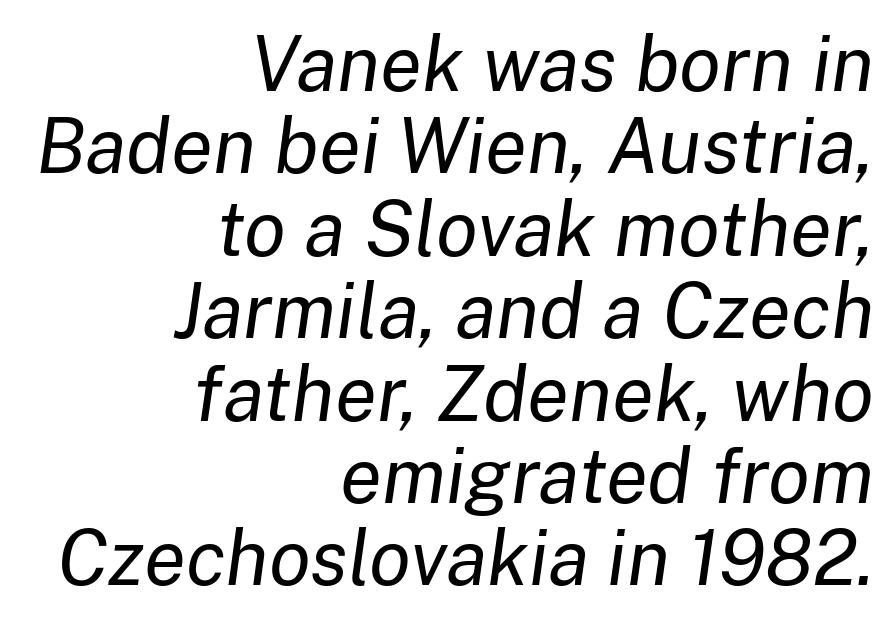
Line ends are locked; line starts wander. Heft: none added — not bold. Posture: slanted. Letter spacing: default.
